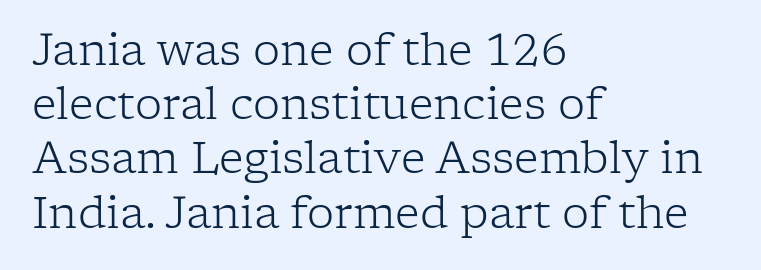
The image shows 43 px light serif type, upright; set left-aligned, normal line spacing (1.26x), normal letter spacing, not underlined; low stroke contrast and a medium x-height.
